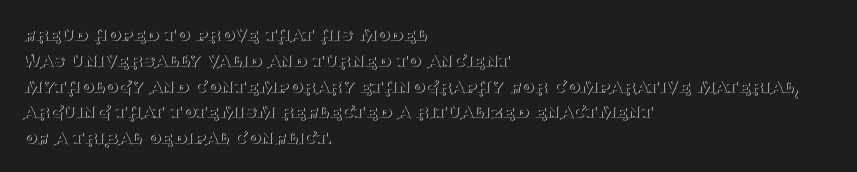
Q: Is the text bold? A: No.
Q: Is the text italic (slanted)? A: No, it is upright.
Q: Is the text underlined? A: No.
Q: How is the paragraph aligned? A: Left-aligned.
Q: Is the spacing between letters normal or unusually wide? A: Normal.
